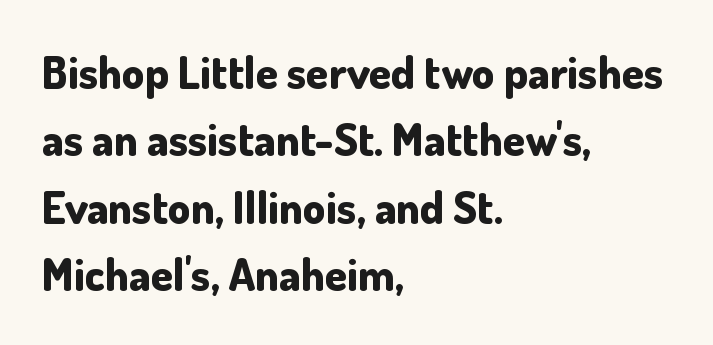
The image shows 45 px bold sans-serif type, upright; set left-aligned, normal line spacing (1.5x), normal letter spacing, not underlined; low stroke contrast and a small x-height.
